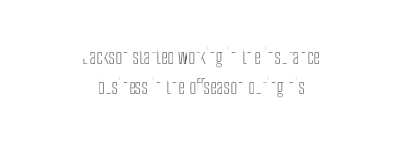
{"italic": "no", "underline": "no", "align": "center", "line_spacing": "normal", "line_spacing_ratio": 1.52, "letter_spacing": "normal", "letter_spacing_em": 0.0, "glyph_px": 20}
